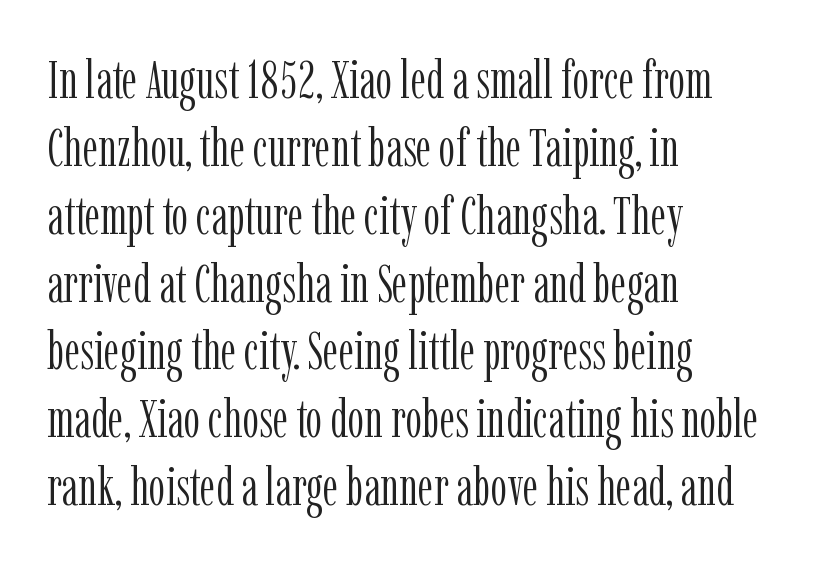
The image shows 53 px light, condensed serif type, upright; set left-aligned, normal line spacing (1.28x), normal letter spacing, not underlined; low stroke contrast and a medium x-height.
